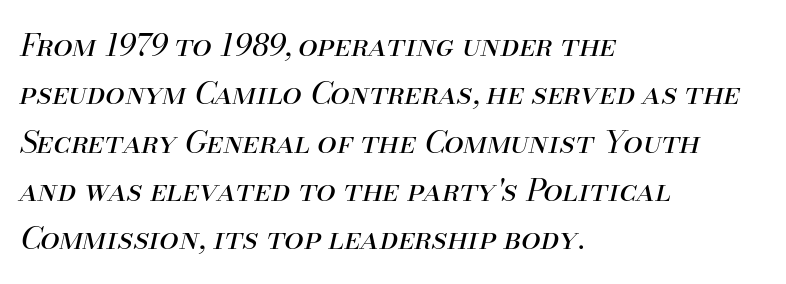
Q: Is the text bold? A: No.
Q: Is the text italic (slanted)? A: Yes, it leans right by about 13 degrees.
Q: Is the text underlined? A: No.
Q: How is the paragraph aligned? A: Left-aligned.
Q: Is the spacing between letters normal or unusually wide? A: Normal.
Q: Is the spacing between lines tight, normal or loose? A: Normal.
Q: Width (condensed, normal, or wide)? A: Normal.
Q: Stroke contrast? A: Medium.
Q: x-height? A: Small.
Q: Monospaced? A: No.
